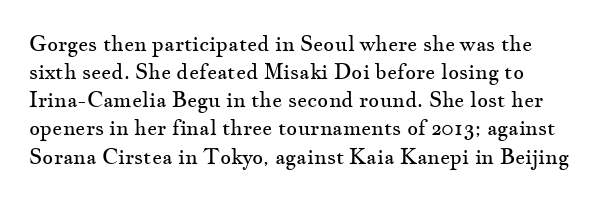
Q: Is the text bold? A: No.
Q: Is the text italic (slanted)? A: No, it is upright.
Q: Is the text underlined? A: No.
Q: How is the paragraph aligned? A: Left-aligned.
Q: Is the spacing between letters normal or unusually wide? A: Normal.
Q: Is the spacing between lines tight, normal or loose? A: Normal.
